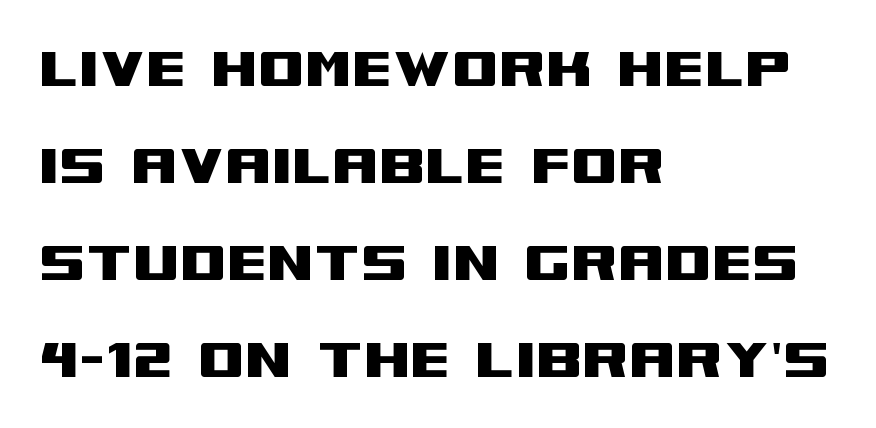
Q: Is the text italic (slanted)? A: No, it is upright.
Q: Is the typeface a serif or a sans-serif typeface? A: Sans-serif.
Q: Is the text underlined? A: No.
Q: How is the paragraph aligned? A: Left-aligned.
Q: Is the spacing between letters normal or unusually wide? A: Normal.
Q: Is the spacing between lines tight, normal or loose? A: Normal.
Q: Width (condensed, normal, or wide)? A: Wide.
Q: Stroke contrast? A: Medium.
Q: x-height? A: Large.
Q: Monospaced? A: No.
